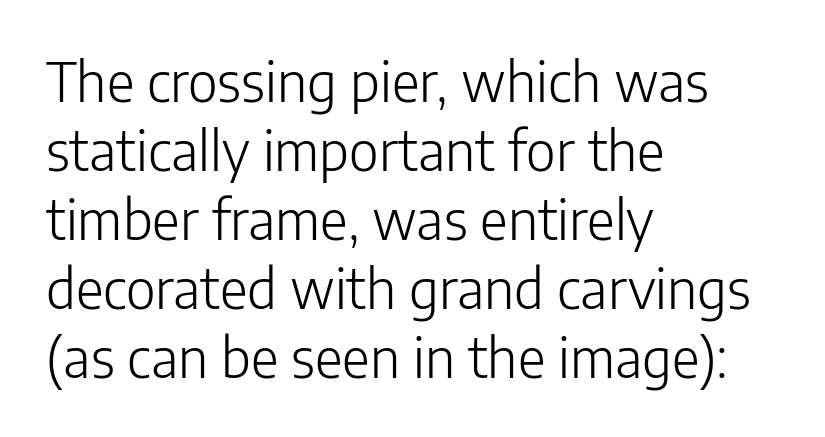
The image shows 54 px light sans-serif type, upright; set left-aligned, normal line spacing (1.28x), normal letter spacing, not underlined; low stroke contrast and a medium x-height.
